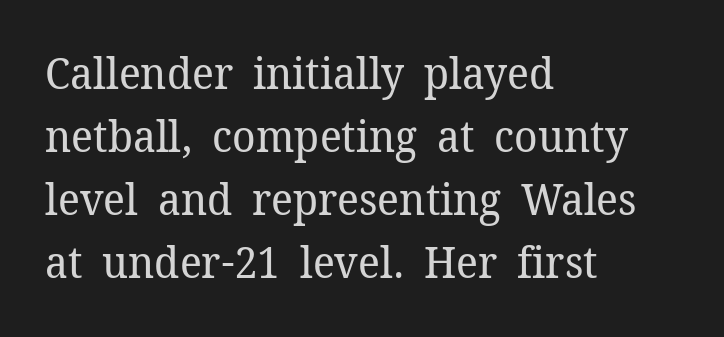
Rule under the text: the space is simply empty. Baseline-to-baseline distance is the conventional proportion of letter height. Letterform terminals end in serifs throughout the passage. The strokes are not fattened; the text isn't bold. Honestly, the letter spacing is just normal — you wouldn't notice it.
